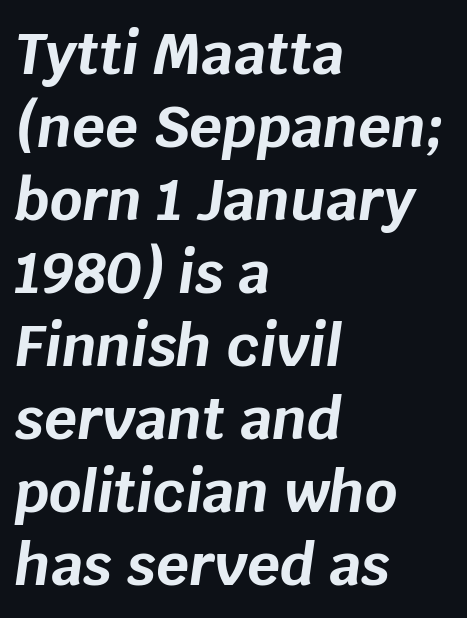
The image shows 57 px bold type, italic (leaning right); set left-aligned, normal line spacing (1.28x), normal letter spacing, not underlined; low stroke contrast and a large x-height.
